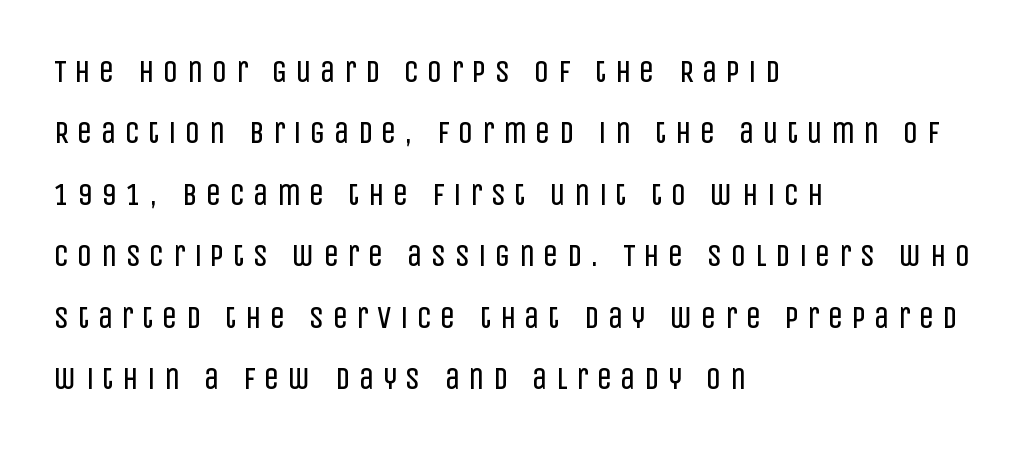
The horizontal fit of the characters is loose and conspicuously gappy. Is this a fixed-width face? No — the glyphs have proportional, varying widths. The type sits square on the baseline with zero lean. Each stroke keeps to a modest, everyday thickness or less. Descenders are the only things crossing below the line. The font family rendered here belongs to the sans-serif group.
